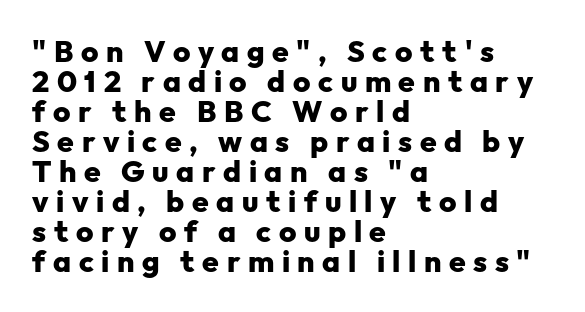
The image shows 30 px heavy sans-serif type, upright; set left-aligned, tight line spacing (1.0x), unusually wide letter spacing (+0.25 em), not underlined; low stroke contrast and a medium x-height.
